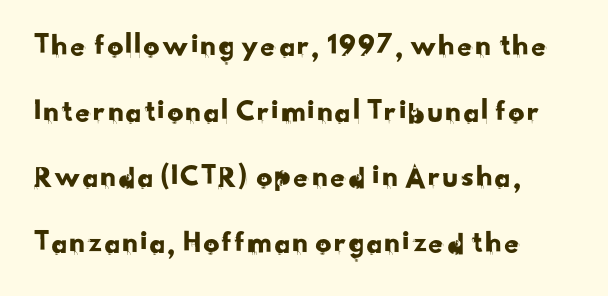
{"serif": "no", "width": "normal", "stroke_contrast": "low", "x_height": "small", "monospaced": "no", "underline": "no", "line_spacing": "loose", "line_spacing_ratio": 2.05, "letter_spacing": "normal", "letter_spacing_em": 0.0, "glyph_px": 32}
